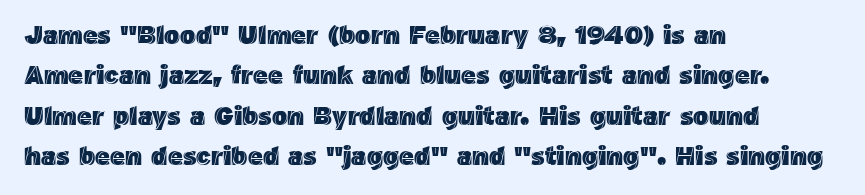
Q: Is the text italic (slanted)? A: No, it is upright.
Q: Is the text underlined? A: No.
Q: How is the paragraph aligned? A: Left-aligned.
Q: Is the spacing between letters normal or unusually wide? A: Normal.
Q: Is the spacing between lines tight, normal or loose? A: Normal.
